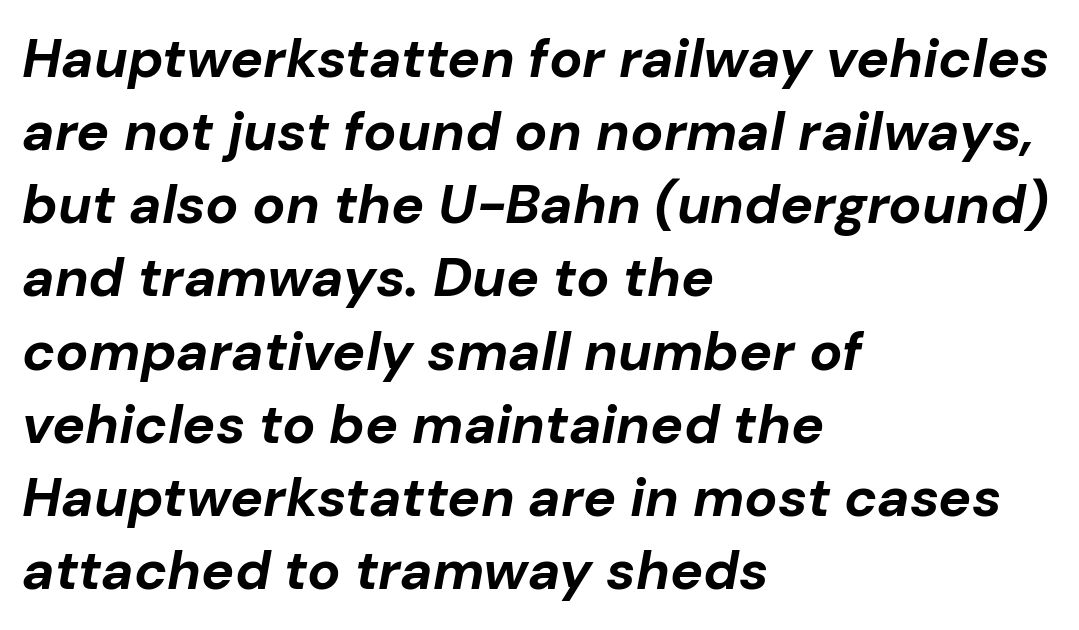
The image shows 55 px bold type, italic (leaning right); set left-aligned, normal line spacing (1.33x), normal letter spacing, not underlined; low stroke contrast and a medium x-height.
